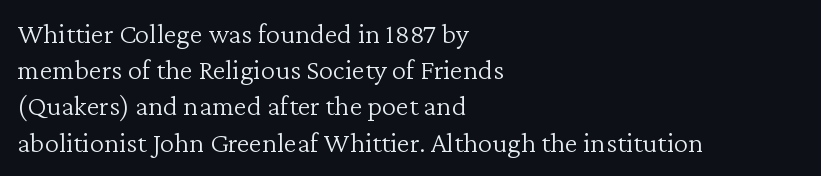
{"serif": "yes", "italic": "no", "bold": "no", "weight": "light", "width": "normal", "stroke_contrast": "low", "x_height": "medium", "monospaced": "no", "underline": "no", "align": "left", "line_spacing": "normal", "line_spacing_ratio": 1.25, "letter_spacing": "normal", "letter_spacing_em": 0.0, "glyph_px": 29}
